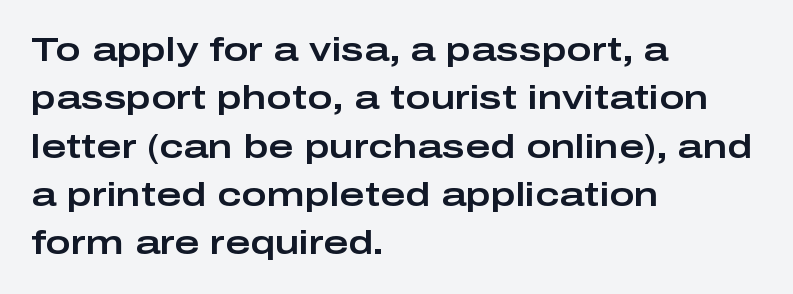
Q: Is the text italic (slanted)? A: No, it is upright.
Q: Is the typeface a serif or a sans-serif typeface? A: Sans-serif.
Q: Is the text underlined? A: No.
Q: How is the paragraph aligned? A: Left-aligned.
Q: Is the spacing between letters normal or unusually wide? A: Normal.
Q: Is the spacing between lines tight, normal or loose? A: Normal.
Q: Width (condensed, normal, or wide)? A: Wide.
Q: Stroke contrast? A: Low.
Q: x-height? A: Medium.
Q: Monospaced? A: No.
